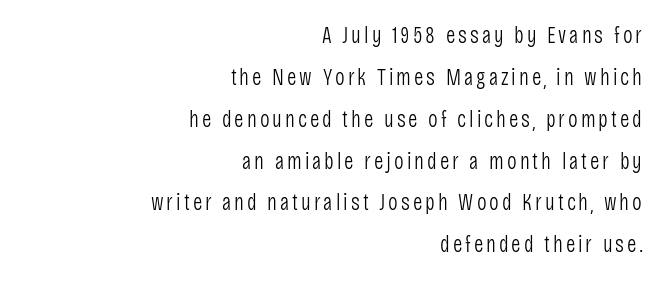
Q: Is the text bold? A: No.
Q: Is the text italic (slanted)? A: No, it is upright.
Q: Is the text underlined? A: No.
Q: How is the paragraph aligned? A: Right-aligned.
